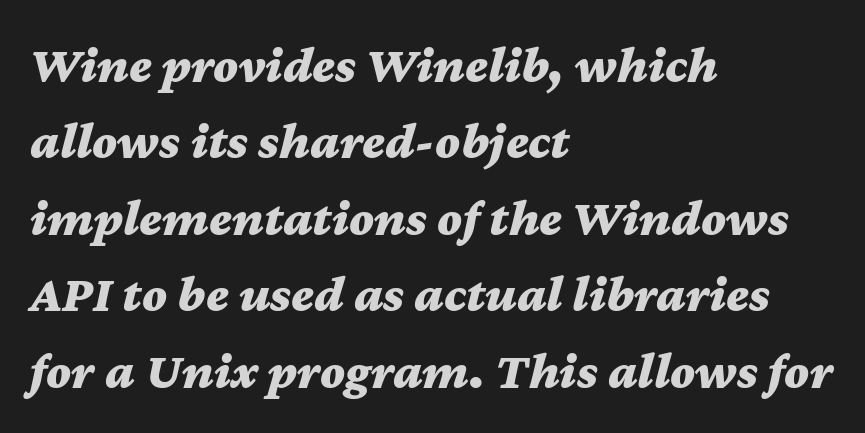
These lines were composed using italics. The line-height multiplier appears to be the usual default. Each letter keeps its own natural width here, so spacing adapts to shape. Stroke thickness is high; the sample reads as a true bold.
